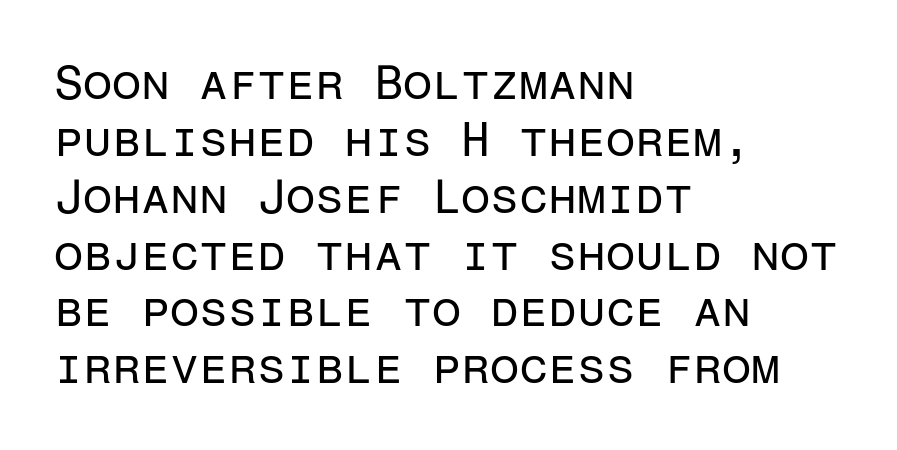
The image shows 47 px regular-weight sans-serif type, upright, monospaced; set left-aligned, line spacing 1.21x, normal letter spacing, not underlined; low stroke contrast and a medium x-height.
